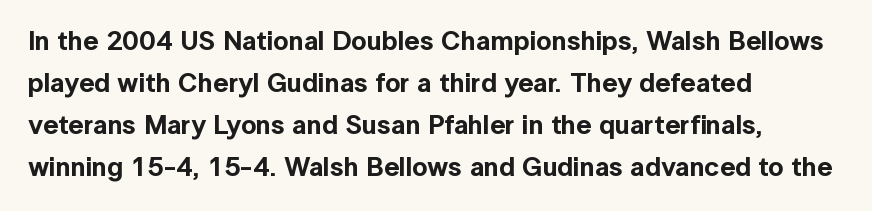
The image shows 27 px text type, upright; set left-aligned, normal line spacing (1.56x), normal letter spacing, not underlined.
